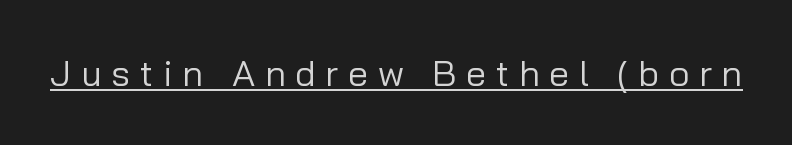
The image shows 36 px regular-weight sans-serif type, upright; set unusually wide letter spacing (+0.27 em), underlined; low stroke contrast and a medium x-height.
